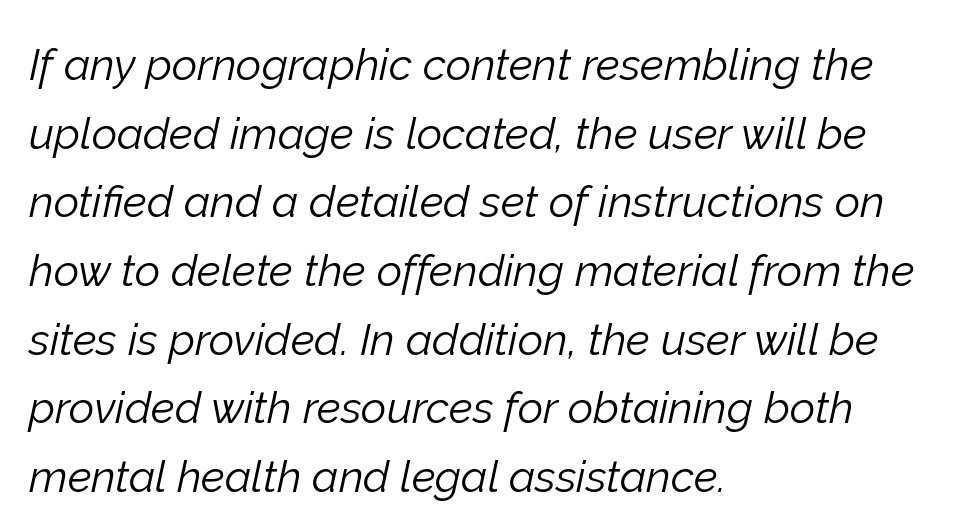
Spacing between characters is what you'd get straight out of the box. Varying glyph widths throughout — classic text-font behaviour. The space beneath each line is pristine and unruled. One-word summary of the alignment: left.
